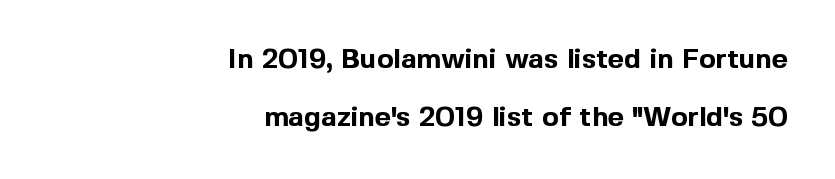
Grotesque or geometric, the face here clearly has no serifs. Tall strokes in this sample are plumb rather than angled. Casual observation: everything's shoved over to the right. The letters are bold, with thick, heavy strokes. These lines keep a tight, regular rhythm from letter to letter. Is this a fixed-width face? No — the glyphs have proportional, varying widths.
